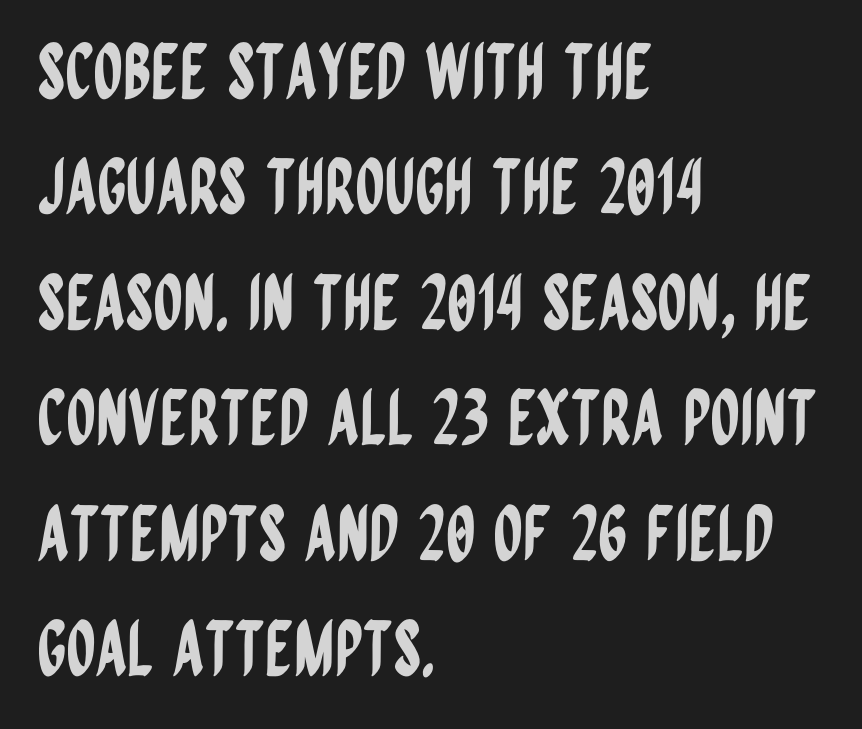
{"serif": "no", "italic": "no", "width": "condensed", "stroke_contrast": "low", "x_height": "large", "monospaced": "no", "underline": "no", "align": "left", "line_spacing": "normal", "line_spacing_ratio": 1.54, "letter_spacing": "normal", "letter_spacing_em": 0.0, "glyph_px": 75}
